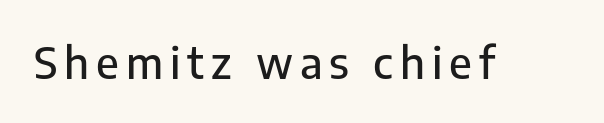
{"serif": "no", "italic": "no", "width": "normal", "stroke_contrast": "low", "x_height": "medium", "monospaced": "no", "underline": "no", "glyph_px": 43}
